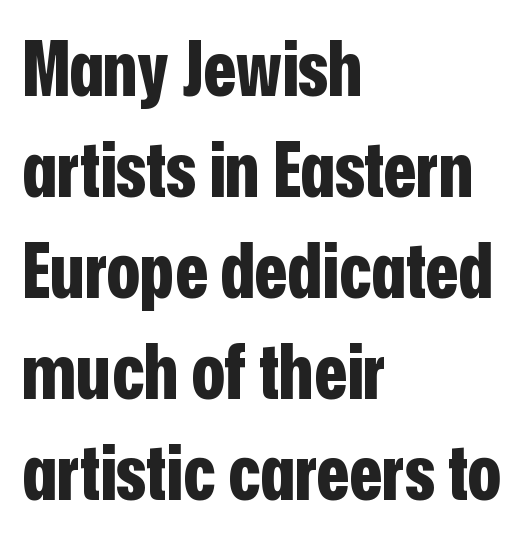
{"serif": "no", "italic": "no", "bold": "yes", "weight": "bold", "width": "condensed", "stroke_contrast": "low", "x_height": "medium", "monospaced": "no", "underline": "no", "align": "left", "line_spacing": "normal", "line_spacing_ratio": 1.33, "letter_spacing": "normal", "letter_spacing_em": 0.0, "glyph_px": 76}
